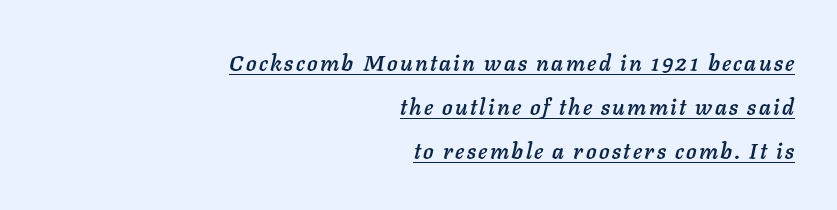
Slanted lettering throughout. Baseline-to-baseline distance is far greater than the letter height. The passage is arranged like a letterhead date or caption credit — flush right. A typographer would call this underscored text.
